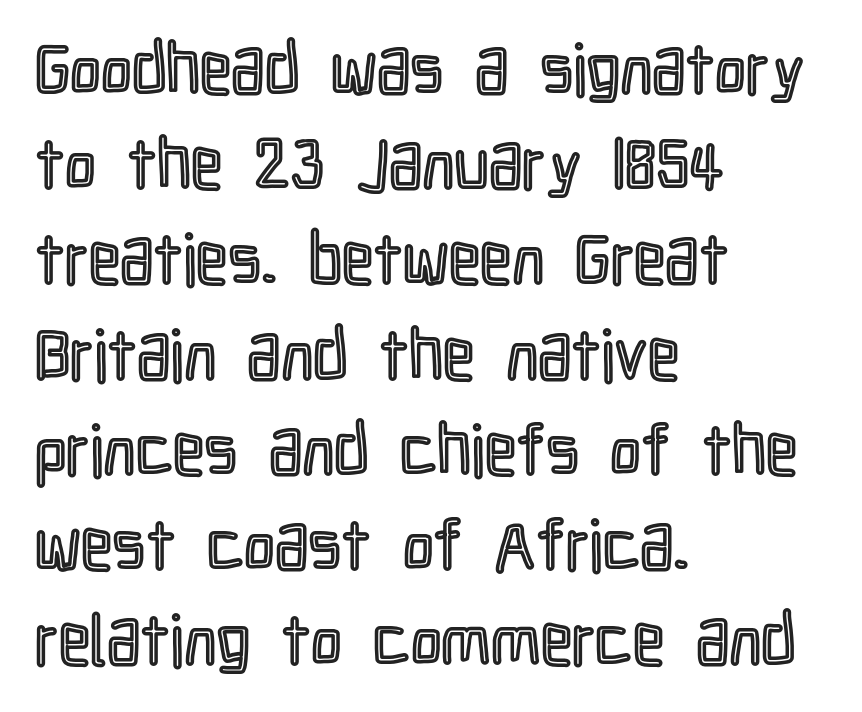
What stands out about the letter spacing? Nothing — it is the standard amount. Whoever set this chose a conventional vertical rhythm. A roman cut, with each character standing at attention. Short and long lines alike share a common starting point at left. The space directly below the letters is spotless.
